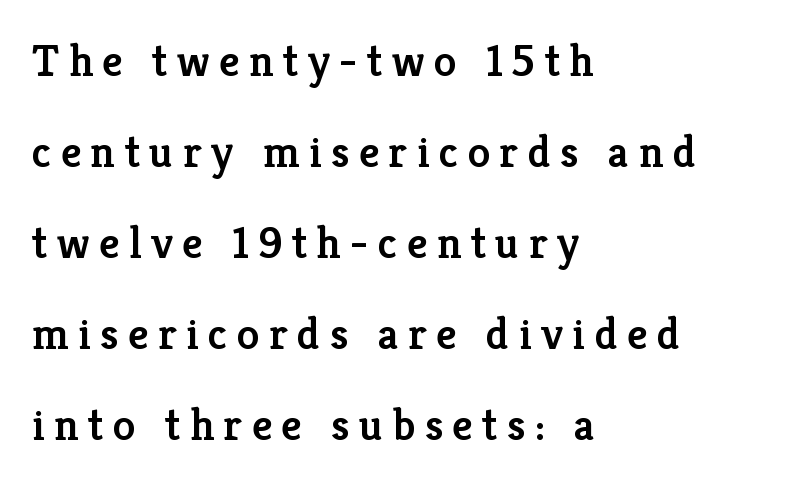
Ordinary non-slanted type is in use. Each row of text sits above clean, open space. In terms of weight, the rendering is demibold, just under bold. Typeset ragged right — the left edge is the straight one. Note the varied advance widths — an 'i' is clearly narrower than an 'm'. This sample uses expanded letter spacing, leaving extra air between glyphs.
